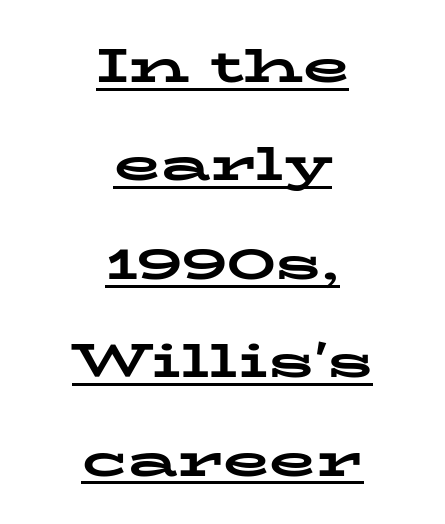
The face used here is seriffed, in the tradition of book romans. The rendering uses a large line-height, opening up the rows. Designer's note — italics off, roman on. Spacing verdict: proportional, widths tailored to each character.
